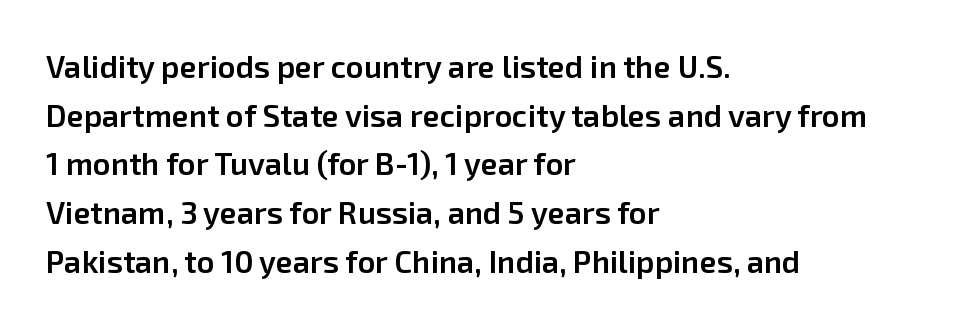
Q: Is the text bold? A: Semi-bold.
Q: Is the text italic (slanted)? A: No, it is upright.
Q: Is the typeface a serif or a sans-serif typeface? A: Sans-serif.
Q: Is the text underlined? A: No.
Q: How is the paragraph aligned? A: Left-aligned.
Q: Is the spacing between letters normal or unusually wide? A: Normal.
Q: Is the spacing between lines tight, normal or loose? A: Normal.
Q: Width (condensed, normal, or wide)? A: Normal.
Q: Stroke contrast? A: Low.
Q: x-height? A: Medium.
Q: Monospaced? A: No.
